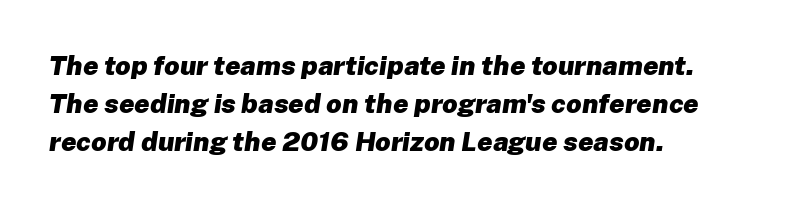
The zone under the glyphs is completely vacant. The whole block is typeset with a tilt. The vertical gap from one line to the next is medium. Strong, thick strokes mark this as bold type.
